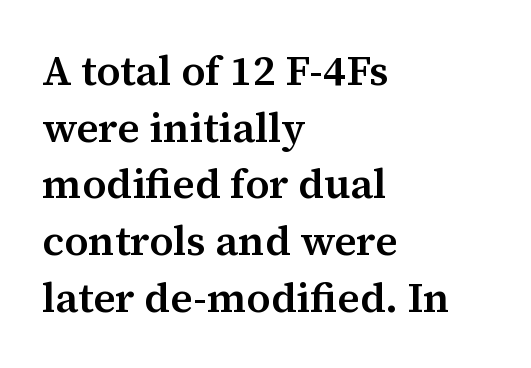
Underlining? Definitely not there. The passage shown stacks its lines at a standard gap. Tracking value appears to be zero — textbook default spacing. Is this a sans? No — the strokes have serifs.
